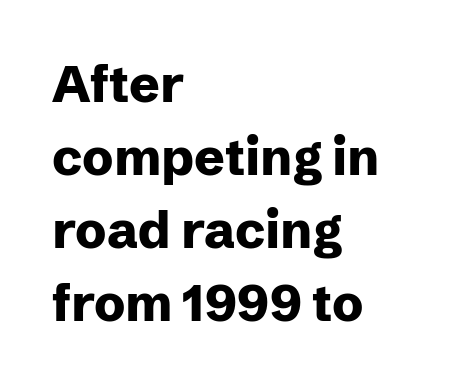
Is this a fixed-width face? No — the glyphs have proportional, varying widths. Strokes here are thick enough to call this a true bold. Honestly, there is no underline to notice here at all. You can tell it's not italic because the verticals are truly vertical.
